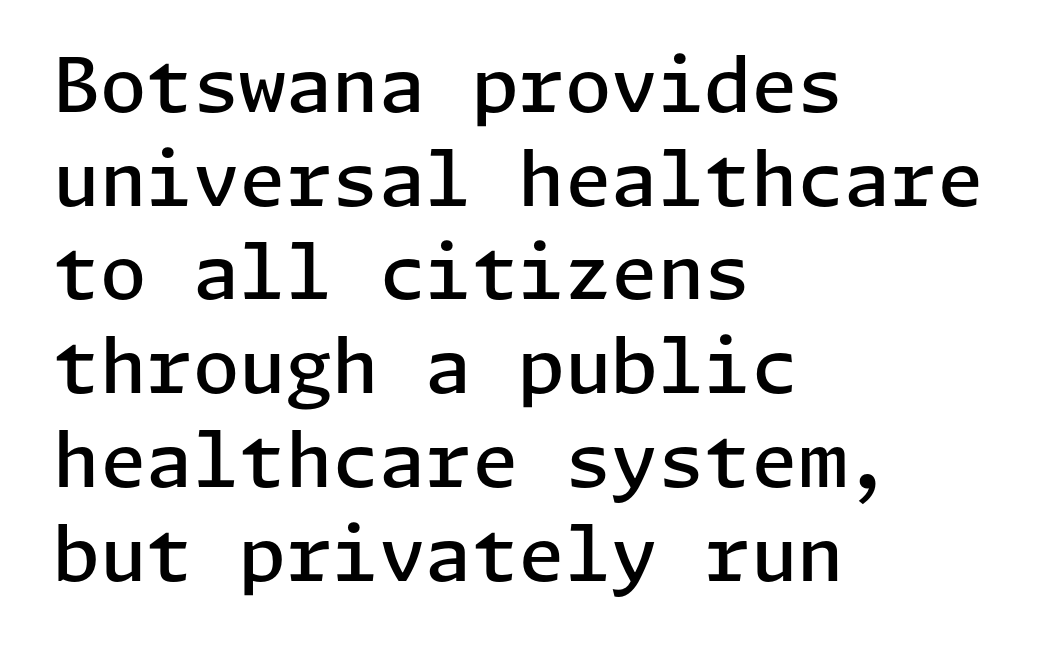
Horizontally, the lines are justified to the leading edge only. Characters follow at the spacing the type designer built in. Rows of type keep a routine distance in the vertical direction. A somewhat darkened texture: the type is semibold rather than bold.
